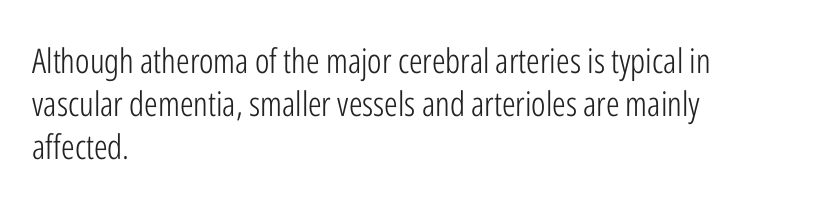
Q: Is the text bold? A: No.
Q: Is the text italic (slanted)? A: No, it is upright.
Q: Is the typeface a serif or a sans-serif typeface? A: Sans-serif.
Q: Is the text underlined? A: No.
Q: How is the paragraph aligned? A: Left-aligned.
Q: Is the spacing between letters normal or unusually wide? A: Normal.
Q: Is the spacing between lines tight, normal or loose? A: Normal.
Q: Width (condensed, normal, or wide)? A: Condensed.
Q: Stroke contrast? A: Low.
Q: x-height? A: Medium.
Q: Monospaced? A: No.
